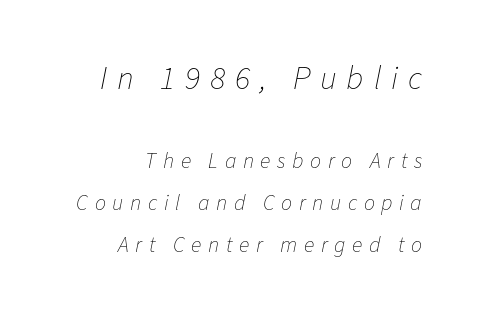
Looks like regular typesetting: each glyph gets only the width it needs. Beneath every word, the page is bare. Between these two stacked blocks, the higher one wins on size. The space between consecutive lines is lavish.
